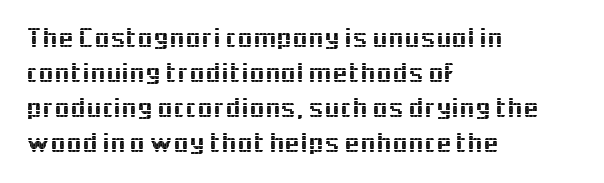
Spacing between characters is what you'd get straight out of the box. Every character sits straight up, as roman type does. Bare-footed words on every line. This rendering uses left alignment, leaving the right contour irregular. Horizontal bands of white between lines are of average thickness.
